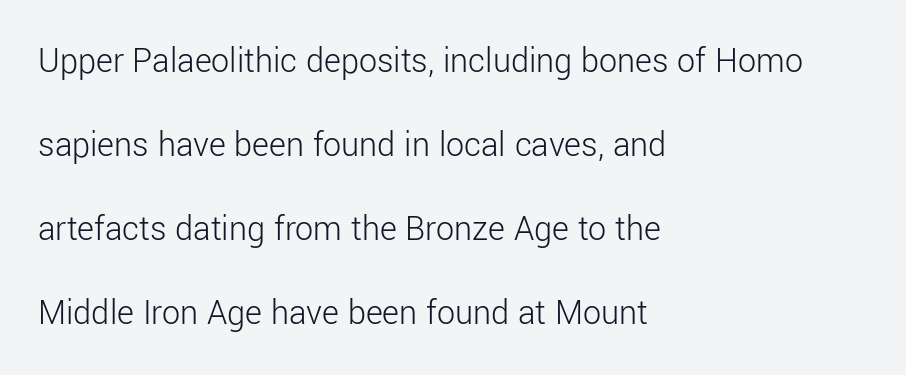
The passage shown is not underscored anywhere. The type family on display is of the sans-serif kind. The passage shown is not bold in any degree. Nobody touched the tracking dial on this one. The rendering uses natural spacing where letterforms have individual widths. Honestly, the rows look like they've been pulled way apart.
